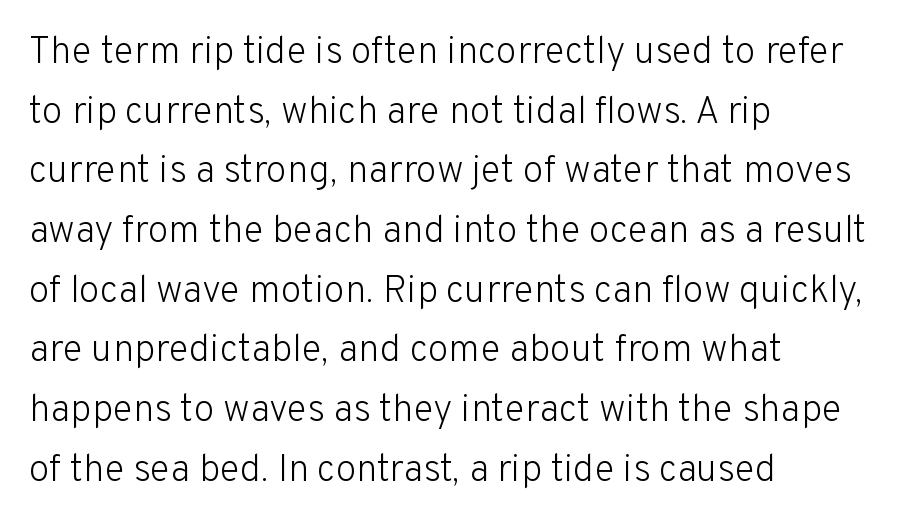
The image shows 38 px light sans-serif type, upright; set left-aligned, normal line spacing (1.57x), normal letter spacing, not underlined; low stroke contrast and a medium x-height.
